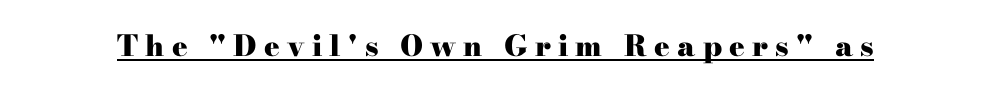
These lines have a slow, spaced-out rhythm from letter to letter. Varying glyph widths throughout — classic text-font behaviour. The lettering stays uniformly vertical, giving the passage a roman look. These lines are composed in type with serifs. The rendered words wear a rule along their underside.
